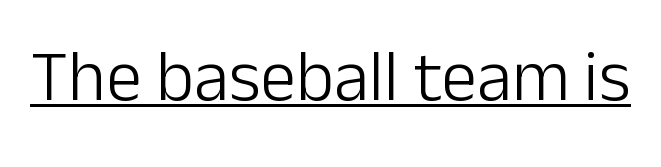
Q: Is the text bold? A: No.
Q: Is the text italic (slanted)? A: No, it is upright.
Q: Is the typeface a serif or a sans-serif typeface? A: Sans-serif.
Q: Is the text underlined? A: Yes.
Q: Is the spacing between letters normal or unusually wide? A: Normal.
Q: Width (condensed, normal, or wide)? A: Normal.
Q: Stroke contrast? A: Low.
Q: x-height? A: Medium.
Q: Monospaced? A: No.
